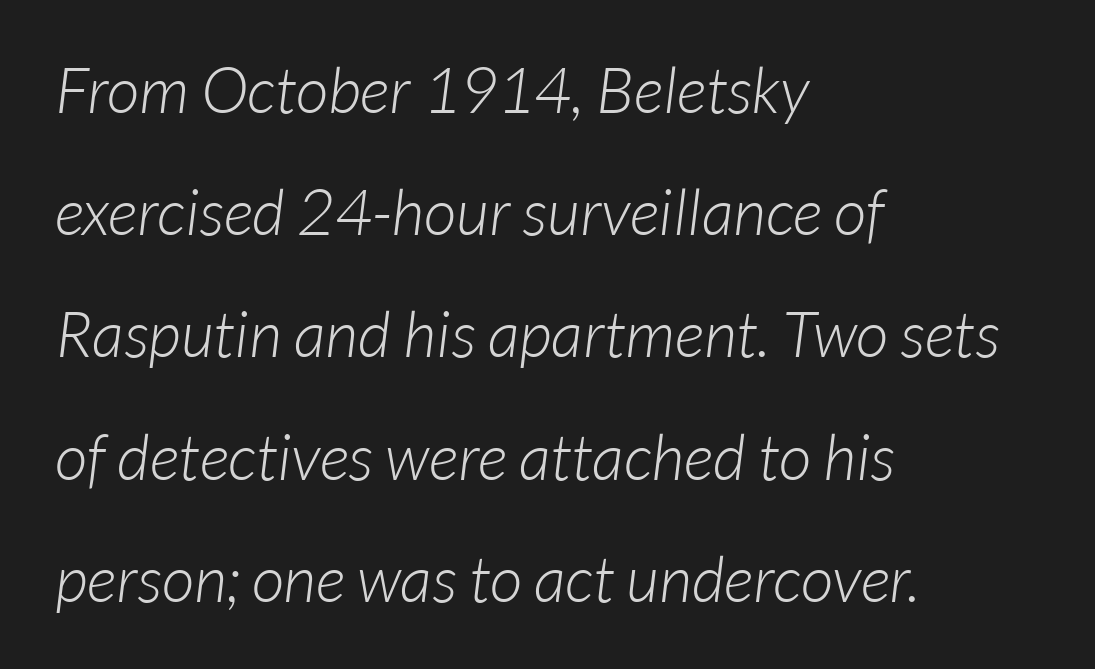
{"serif": "no", "bold": "no", "weight": "light", "width": "normal", "stroke_contrast": "low", "x_height": "medium", "monospaced": "no", "underline": "no", "align": "left", "line_spacing": "loose", "line_spacing_ratio": 1.91, "letter_spacing": "normal", "letter_spacing_em": 0.0, "glyph_px": 64}
